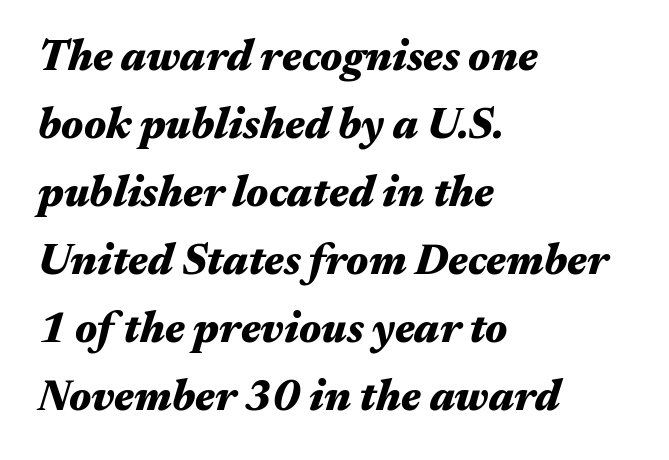
Q: Is the text bold? A: Yes.
Q: Is the text italic (slanted)? A: Yes, it leans right by about 17 degrees.
Q: Is the text underlined? A: No.
Q: How is the paragraph aligned? A: Left-aligned.
Q: Is the spacing between letters normal or unusually wide? A: Normal.
Q: Is the spacing between lines tight, normal or loose? A: Normal.
Q: Width (condensed, normal, or wide)? A: Wide.
Q: Stroke contrast? A: Medium.
Q: x-height? A: Medium.
Q: Monospaced? A: No.
